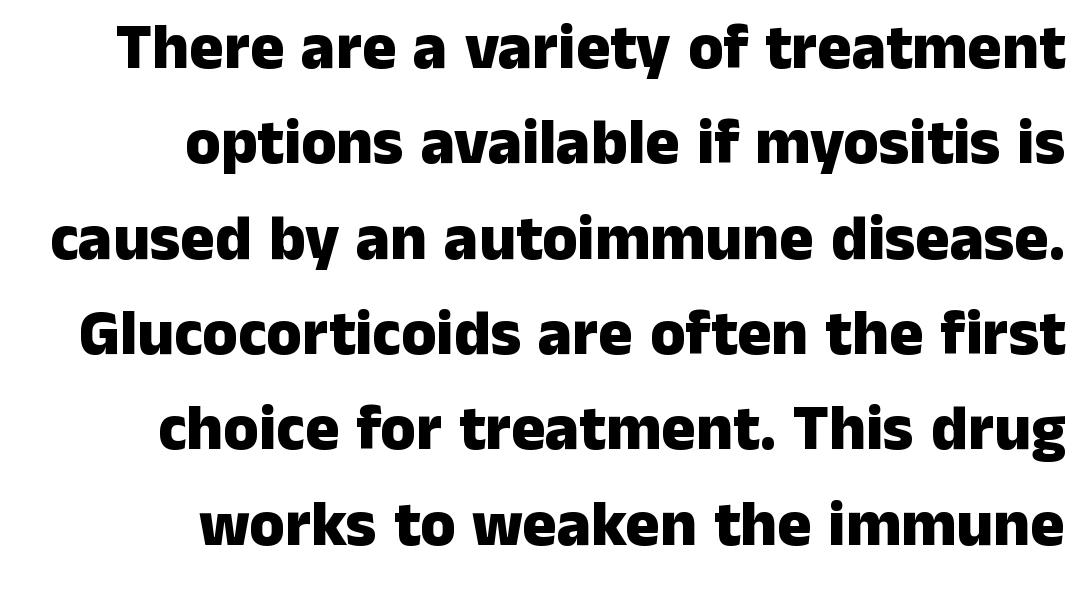
Notice how the stems are strictly vertical — no italics here. The passage shown is typed in a proportional face where columns would drift. Is there much room between lines? A standard amount, neither cramped nor airy. A flush-right, rag-left setting is used for this passage. The typeface chosen for these lines omits serifs.
